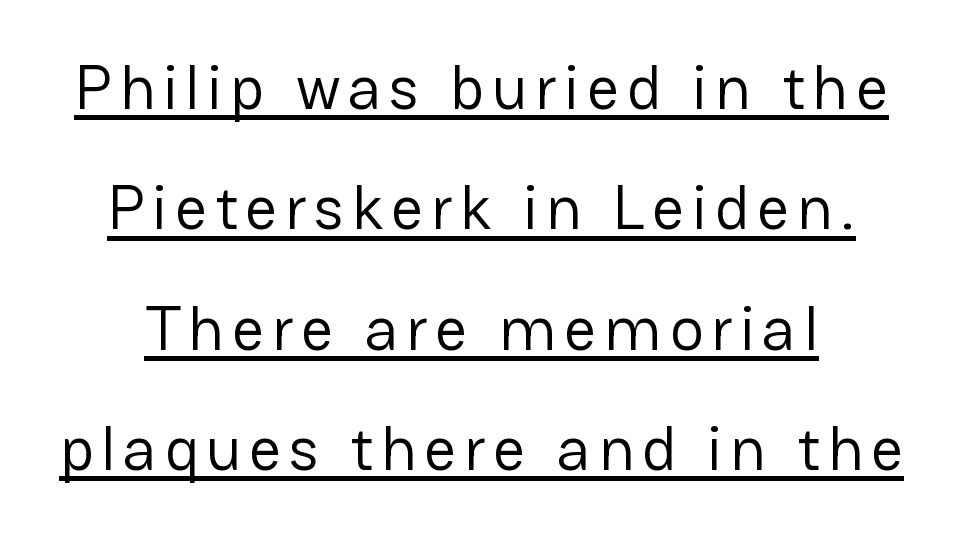
The sample's only ornament is a line tracing under the words. You could fit nearly another row in the gap between these rows. Proportional: the letters do not fall into vertical columns. Classification — sans serif. It's the straight-up-and-down kind of type.
